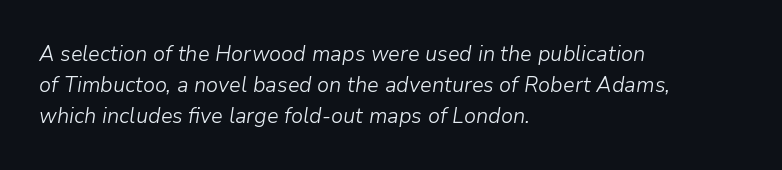
{"italic": "yes", "lean": "right", "slant_degrees": 9, "bold": "no", "underline": "no", "align": "left", "line_spacing": "normal", "line_spacing_ratio": 1.47, "letter_spacing": "normal", "letter_spacing_em": 0.0, "glyph_px": 21}
